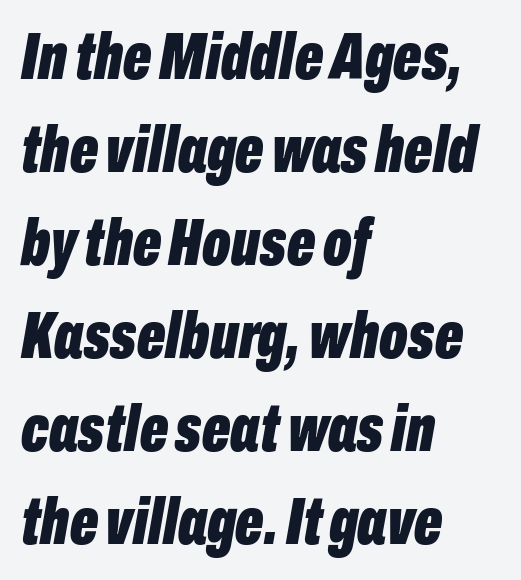
The image shows 66 px bold, condensed type, italic (leaning right); set left-aligned, normal line spacing (1.41x), normal letter spacing, not underlined; low stroke contrast and a medium x-height.
